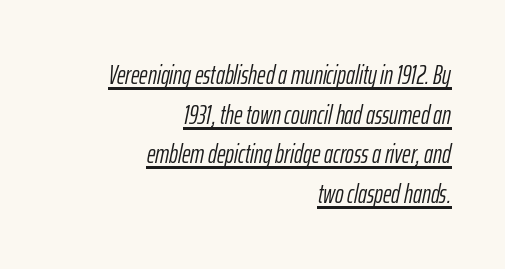
{"italic": "yes", "lean": "right", "slant_degrees": 12, "bold": "no", "underline": "yes", "align": "right", "line_spacing": "normal", "line_spacing_ratio": 1.52, "letter_spacing": "normal", "letter_spacing_em": 0.0, "glyph_px": 26}
